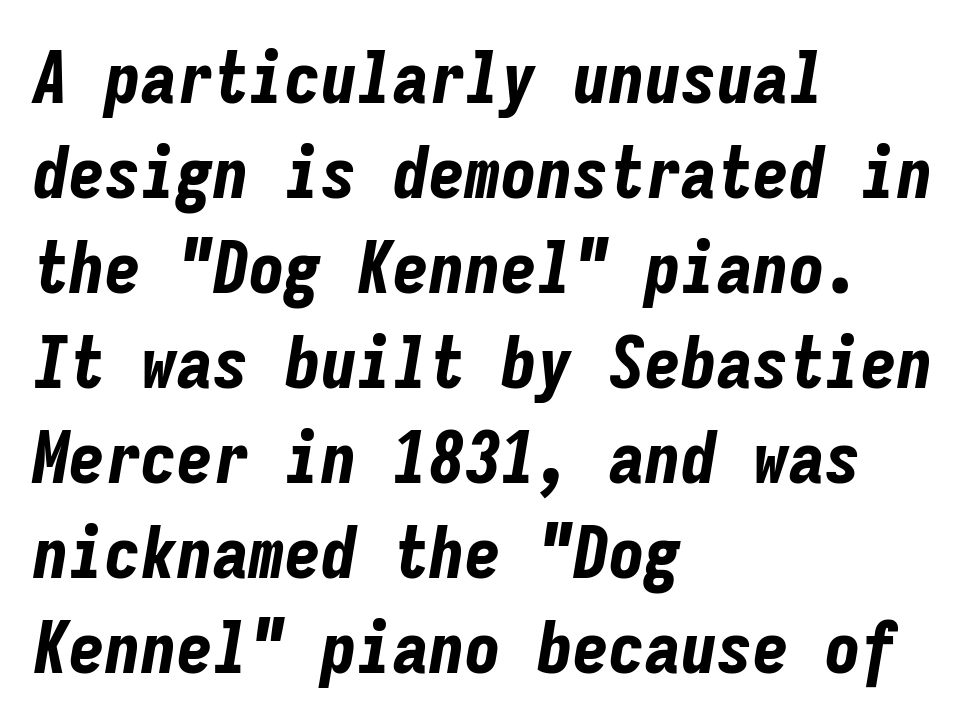
Teacher's note: observe the even left margin — that is flush-left alignment. The passage shown is emphatically bold. The letters are slanted; this is an italic face. You could call the tracking neutral — neither tight nor loose. Is there much room between lines? A standard amount, neither cramped nor airy. These lines are rendered in a fixed-pitch font.
